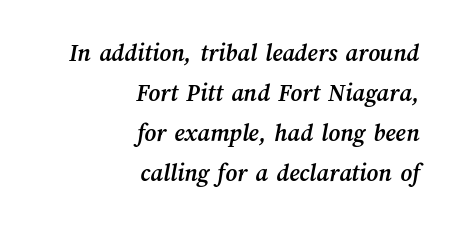
Pretty heavy lettering here — definitely bold. Reading down the block, your eye finds every line finishing at a fixed right position. The letters sit at their default tracking, neither squeezed nor spread. The specimen omits any rule beneath the text block's lines.
